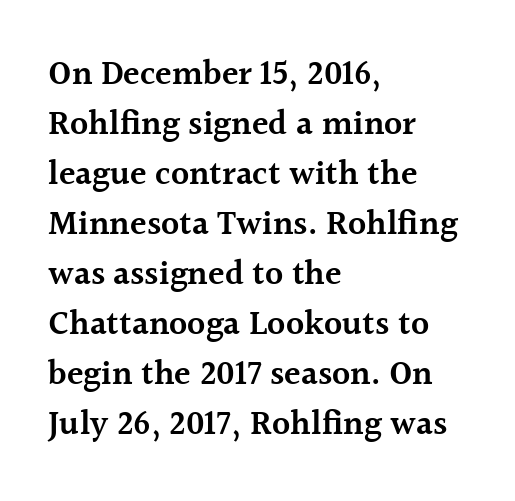
Q: Is the text bold? A: Semi-bold.
Q: Is the text italic (slanted)? A: No, it is upright.
Q: Is the typeface a serif or a sans-serif typeface? A: Serif.
Q: Is the text underlined? A: No.
Q: How is the paragraph aligned? A: Left-aligned.
Q: Is the spacing between letters normal or unusually wide? A: Normal.
Q: Is the spacing between lines tight, normal or loose? A: Normal.
Q: Width (condensed, normal, or wide)? A: Normal.
Q: x-height? A: Medium.
Q: Monospaced? A: No.
